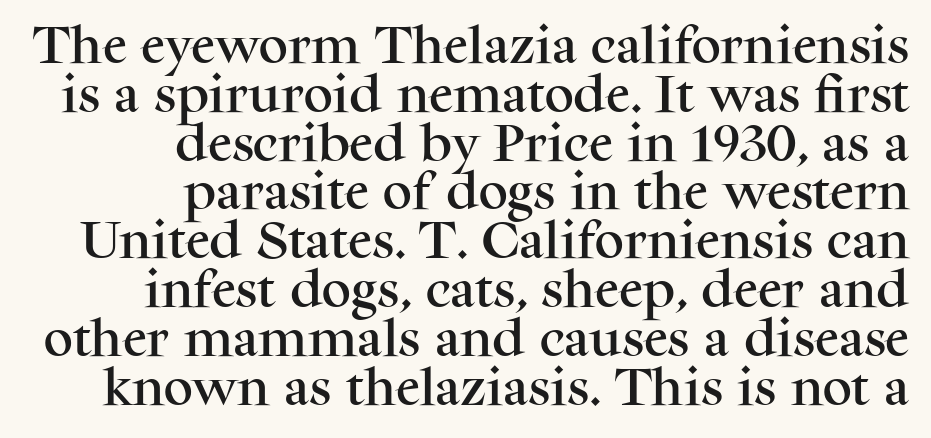
Q: Is the text italic (slanted)? A: No, it is upright.
Q: Is the typeface a serif or a sans-serif typeface? A: Serif.
Q: Is the text underlined? A: No.
Q: How is the paragraph aligned? A: Right-aligned.
Q: Is the spacing between letters normal or unusually wide? A: Normal.
Q: Width (condensed, normal, or wide)? A: Normal.
Q: Stroke contrast? A: Medium.
Q: x-height? A: Medium.
Q: Monospaced? A: No.
